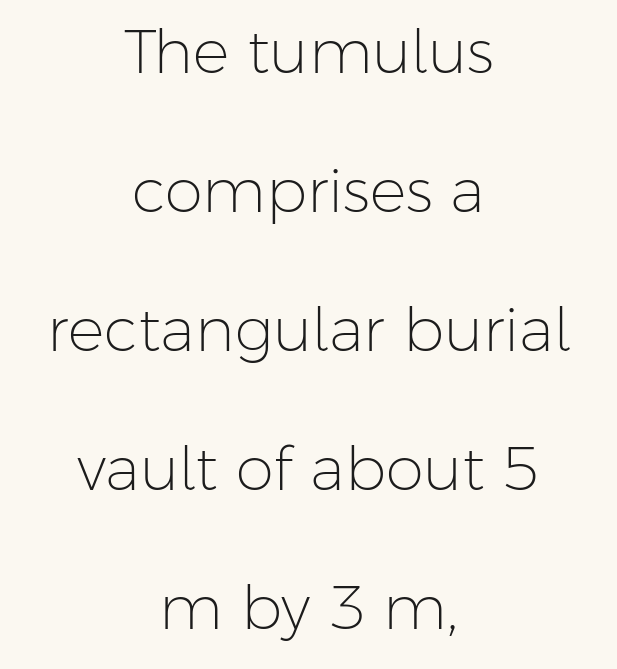
{"serif": "no", "italic": "no", "bold": "no", "weight": "light", "width": "normal", "stroke_contrast": "low", "x_height": "medium", "monospaced": "no", "underline": "no", "align": "center", "line_spacing": "loose", "line_spacing_ratio": 2.28, "letter_spacing": "normal", "letter_spacing_em": 0.0, "glyph_px": 61}
